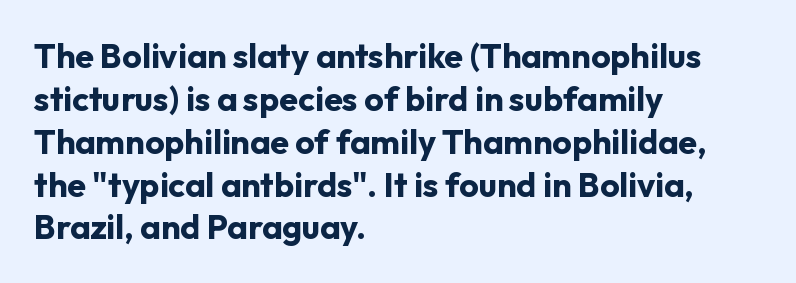
{"serif": "no", "italic": "no", "bold": "yes", "weight": "bold", "width": "normal", "stroke_contrast": "low", "x_height": "medium", "monospaced": "no", "underline": "no", "align": "left", "line_spacing": "normal", "line_spacing_ratio": 1.26, "letter_spacing": "normal", "letter_spacing_em": 0.0, "glyph_px": 34}
